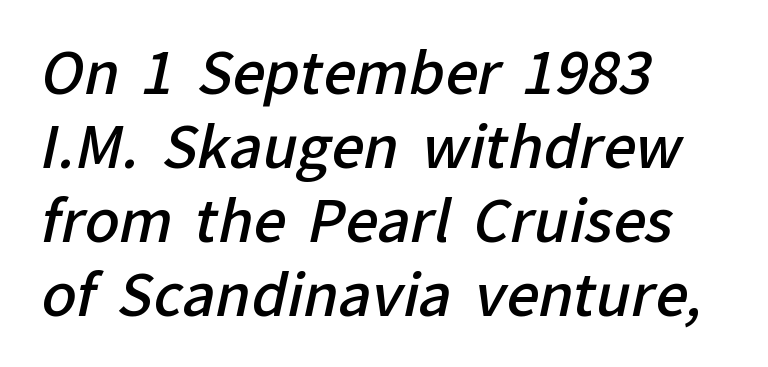
Q: Is the text bold? A: Semi-bold.
Q: Is the typeface a serif or a sans-serif typeface? A: Sans-serif.
Q: Is the text underlined? A: No.
Q: How is the paragraph aligned? A: Left-aligned.
Q: Is the spacing between letters normal or unusually wide? A: Normal.
Q: Is the spacing between lines tight, normal or loose? A: Normal.
Q: Width (condensed, normal, or wide)? A: Normal.
Q: Stroke contrast? A: Low.
Q: x-height? A: Medium.
Q: Monospaced? A: No.
